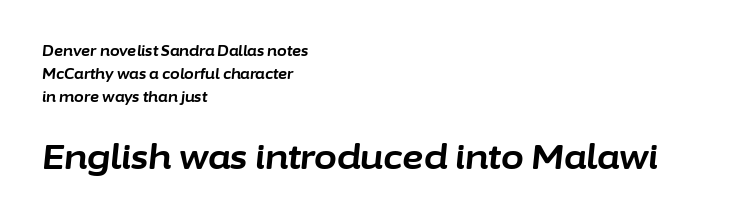
The image shows 33 px bold type, italic (leaning right); set left-aligned, normal line spacing (1.64x), normal letter spacing, not underlined; the second (bottom) block is 2.36x larger; low stroke contrast and a medium x-height.
